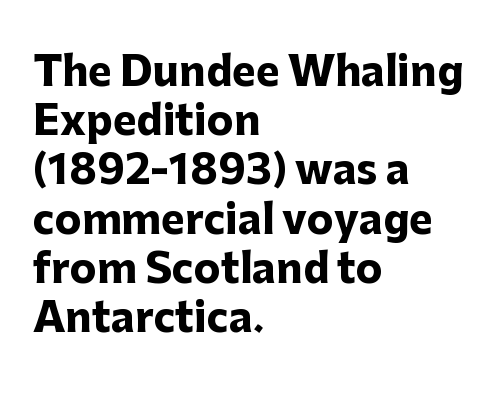
{"serif": "no", "italic": "no", "bold": "yes", "weight": "heavy", "width": "normal", "stroke_contrast": "low", "x_height": "medium", "monospaced": "no", "underline": "no", "align": "left", "line_spacing_ratio": 1.23, "letter_spacing": "normal", "letter_spacing_em": 0.0, "glyph_px": 40}
